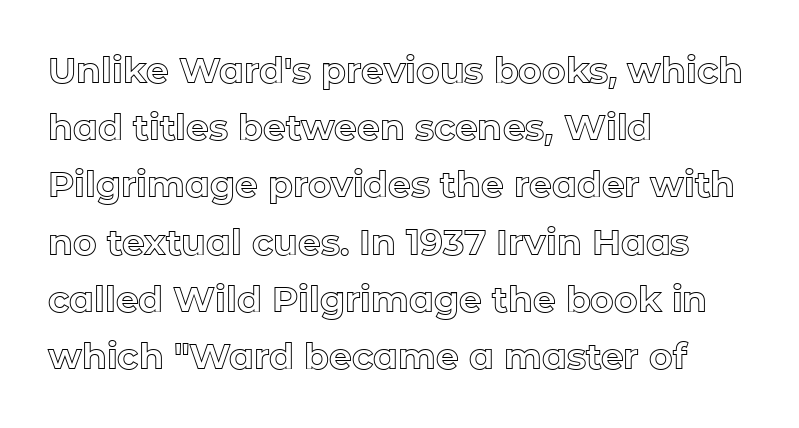
{"italic": "no", "width": "normal", "x_height": "medium", "monospaced": "no", "underline": "no", "align": "left", "line_spacing": "normal", "line_spacing_ratio": 1.59, "letter_spacing": "normal", "letter_spacing_em": 0.0, "glyph_px": 36}
